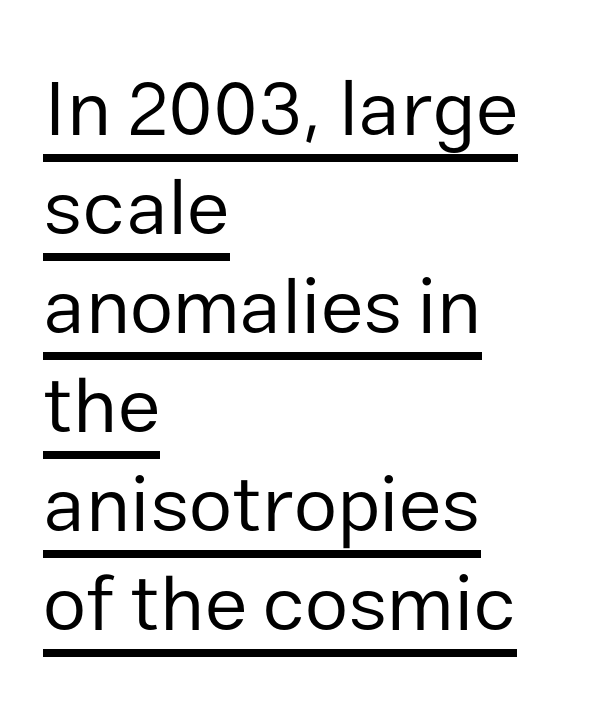
The image shows 78 px regular-weight sans-serif type, upright; set left-aligned, normal line spacing (1.27x), normal letter spacing, underlined; low stroke contrast and a medium x-height.
